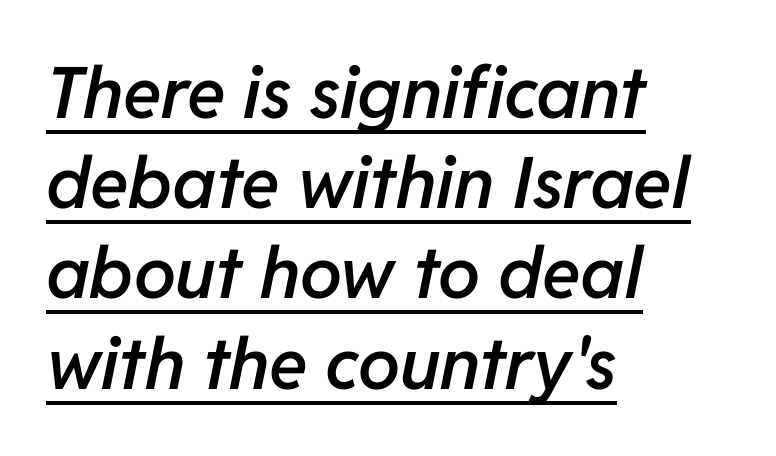
{"italic": "yes", "lean": "right", "slant_degrees": 11, "bold": "semi", "weight": "semibold", "width": "normal", "stroke_contrast": "low", "x_height": "medium", "monospaced": "no", "underline": "yes", "align": "left", "line_spacing": "normal", "line_spacing_ratio": 1.27, "letter_spacing": "normal", "letter_spacing_em": 0.0, "glyph_px": 71}
